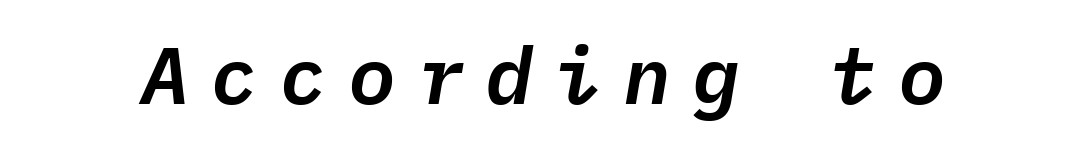
{"italic": "yes", "lean": "right", "slant_degrees": 9, "width": "normal", "stroke_contrast": "low", "x_height": "medium", "monospaced": "yes", "underline": "no", "letter_spacing": "wide", "letter_spacing_em": 0.26, "glyph_px": 80}
